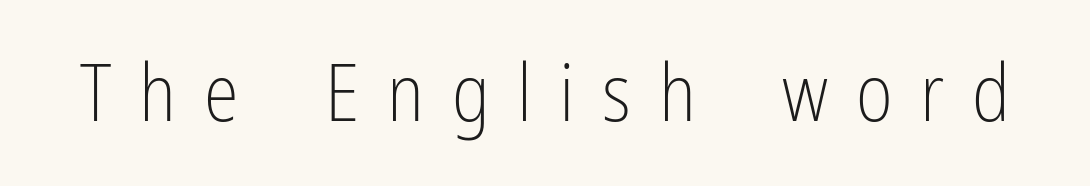
The image shows 79 px light, condensed sans-serif type, upright; set unusually wide letter spacing (+0.35 em), not underlined; low stroke contrast and a medium x-height.
